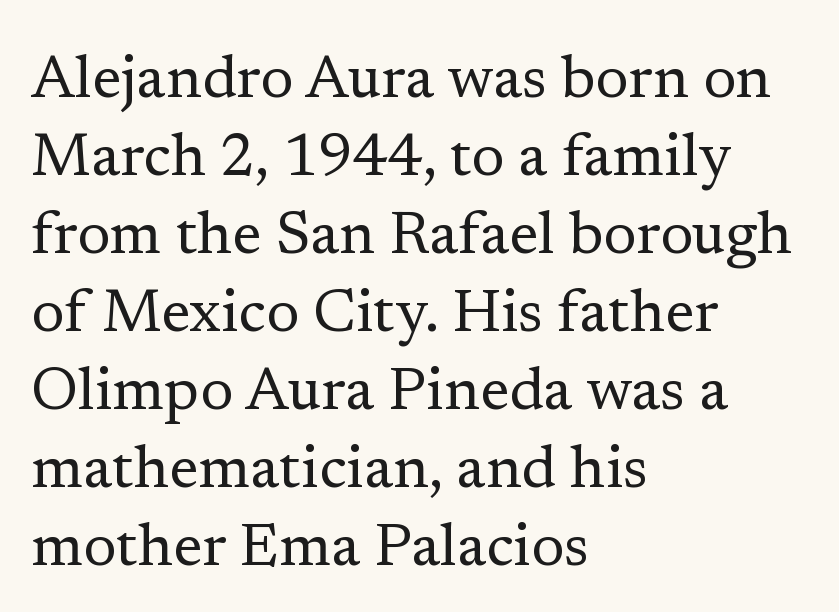
The image shows 60 px regular-weight serif type, upright; set left-aligned, normal line spacing (1.3x), normal letter spacing, not underlined; low stroke contrast and a medium x-height.
